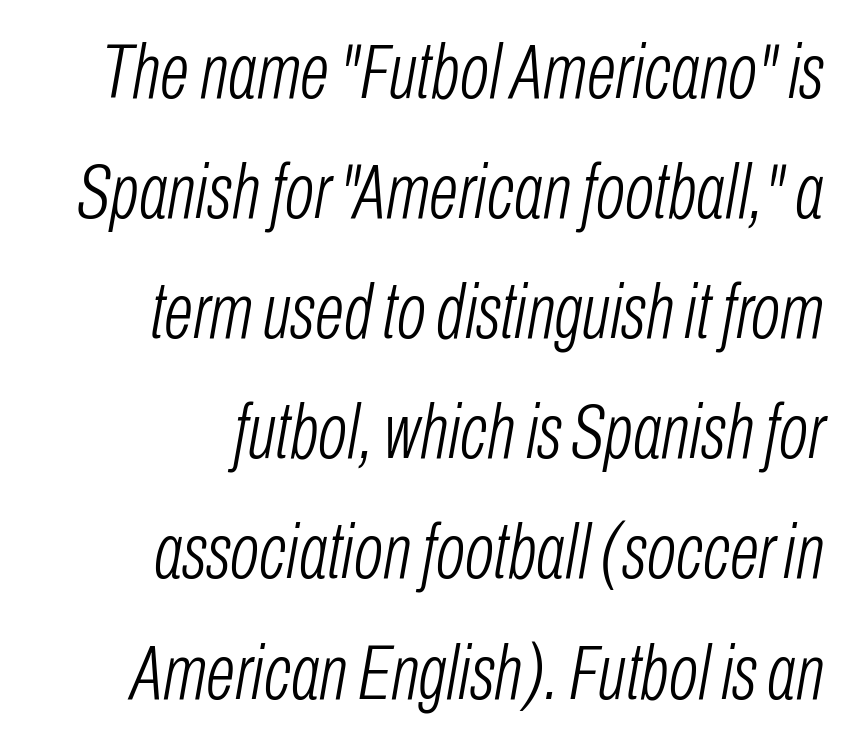
The image shows 77 px light, condensed type, italic (leaning right); set right-aligned, normal line spacing (1.56x), normal letter spacing, not underlined; low stroke contrast and a medium x-height.
